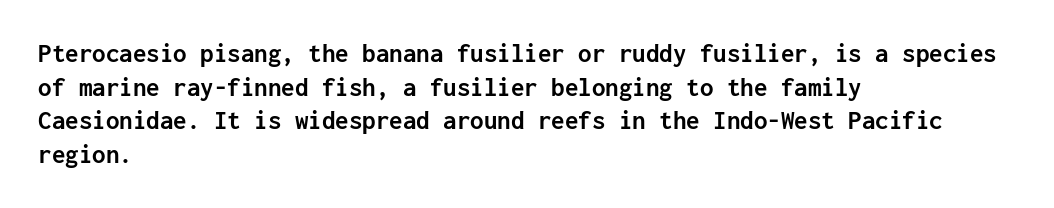
Its strokes are broad and dark, the hallmark of bold type. It's the straight-up-and-down kind of type. Regular leading. Caption: standard tracking, unaltered.
